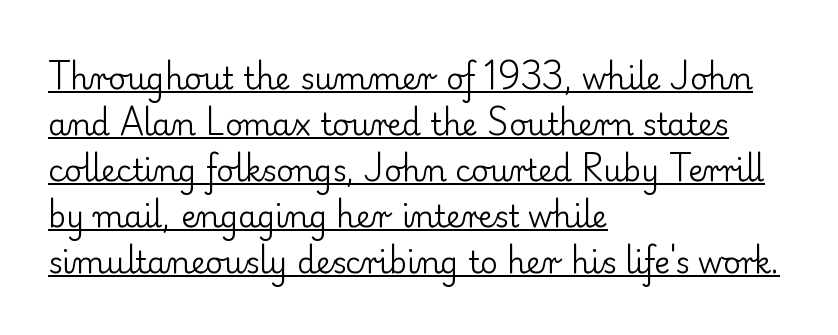
The image shows 30 px regular-weight serif type, upright; set left-aligned, normal line spacing (1.53x), normal letter spacing, underlined; low stroke contrast and a small x-height.
